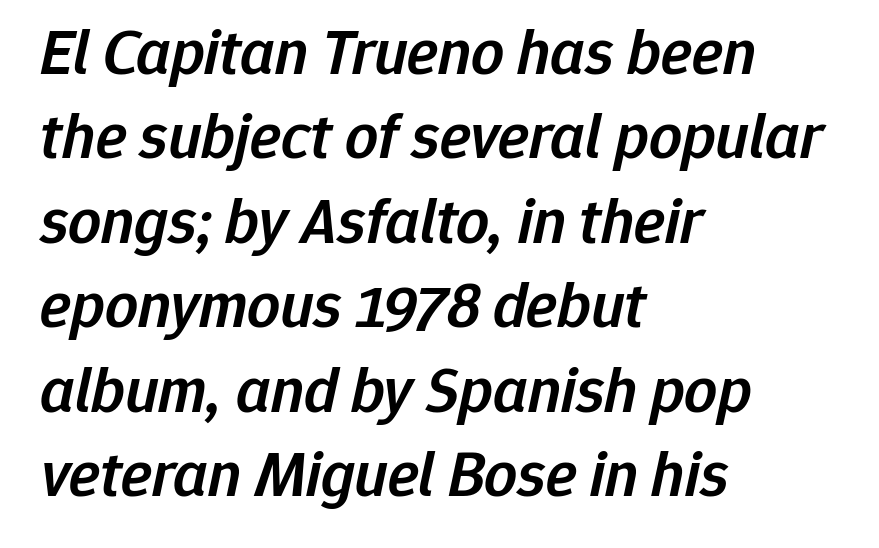
Q: Is the text bold? A: Semi-bold.
Q: Is the text italic (slanted)? A: Yes, it leans right by about 12 degrees.
Q: Is the text underlined? A: No.
Q: How is the paragraph aligned? A: Left-aligned.
Q: Is the spacing between letters normal or unusually wide? A: Normal.
Q: Is the spacing between lines tight, normal or loose? A: Normal.
Q: Width (condensed, normal, or wide)? A: Normal.
Q: Stroke contrast? A: Low.
Q: x-height? A: Medium.
Q: Monospaced? A: No.
